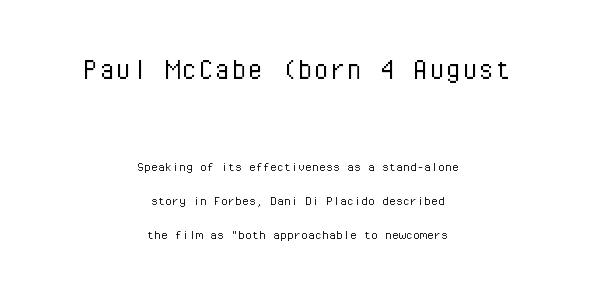
Q: Is the text bold? A: No.
Q: Is the text italic (slanted)? A: No, it is upright.
Q: Is the typeface a serif or a sans-serif typeface? A: Sans-serif.
Q: Is the text underlined? A: No.
Q: How is the paragraph aligned? A: Centered.
Q: Is the spacing between letters normal or unusually wide? A: Normal.
Q: Is the spacing between lines tight, normal or loose? A: Loose.
Q: Which block of text is set in a larger size, the first (top) or the second (bottom)? A: The first (top) one.
Q: Width (condensed, normal, or wide)? A: Normal.
Q: Stroke contrast? A: Low.
Q: x-height? A: Medium.
Q: Monospaced? A: Yes.
